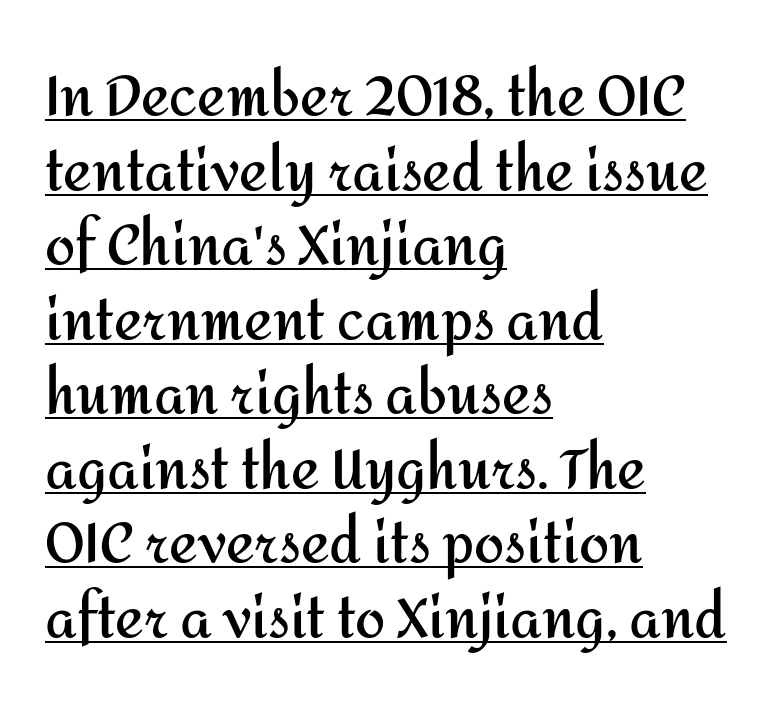
Nothing sits at the stroke ends, so this counts as sans-serif. In designer terms, the underline attribute is active on this setting. Do the characters align in a grid? No, the font is proportional. Whoever set this chose a conventional vertical rhythm.
